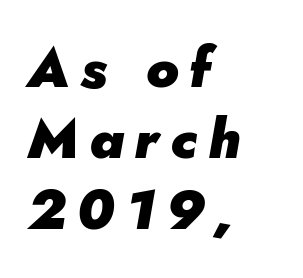
Interline gaps are of average width in this sample. Is this a fixed-width face? No — the glyphs have proportional, varying widths. The baseline area is clear. The setting favours the left margin, as ordinary paragraphs usually do. Characters are canted at an angle relative to the baseline's perpendicular.
